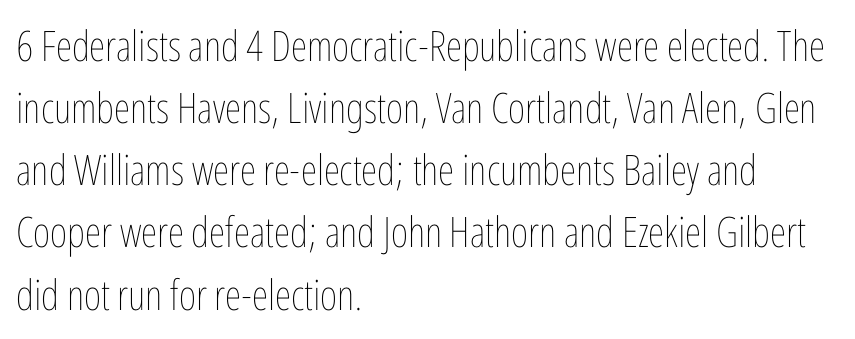
In CSS terms this would be text-align: left. No heavy texture on the line: the type isn't bold. Designer's note — italics off, roman on. The designer left line spacing at the default. This rendering features lettering with no underline.
